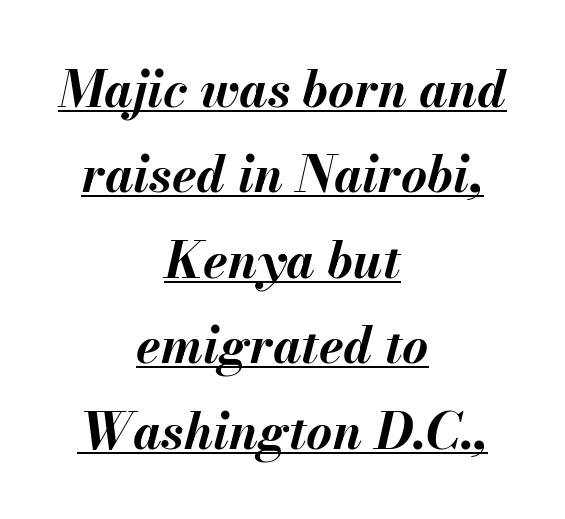
Is the type slanted? Yes — the strokes lean at a clear angle. These lines carry a lot of weight — the face is fully bold. Which margin do the lines hug? Neither — every line sits in the middle. Quick note: underline on.
